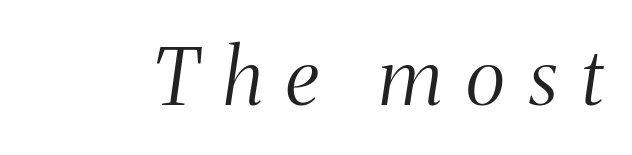
The image shows 78 px light, condensed serif type, italic (leaning right); set unusually wide letter spacing (+0.31 em), not underlined; medium stroke contrast and a medium x-height.
